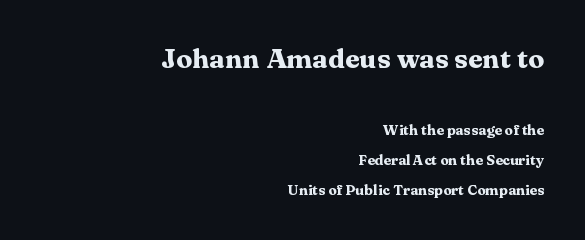
This rendering leaves character spacing at its baseline value. The specimen omits any rule beneath the text block's lines. This block would shrink considerably if given ordinary leading; it's expanded now. The rendering anchors every line to the right-hand side. The lettering holds an erect, upright posture throughout.
